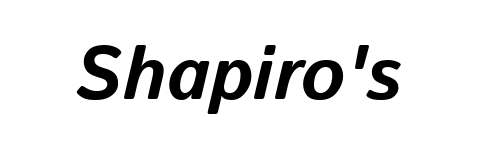
The image shows 75 px bold type, italic (leaning right); set normal letter spacing, not underlined; low stroke contrast and a medium x-height.
